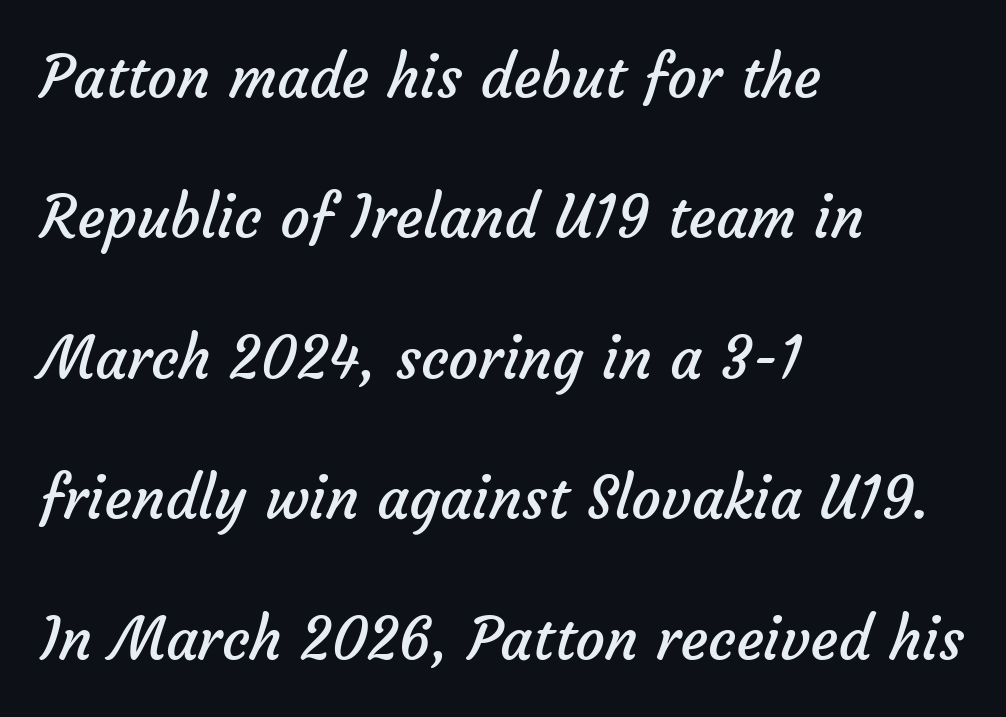
The image shows 59 px regular-weight sans-serif type; set left-aligned, loose line spacing (2.38x), normal letter spacing, not underlined; low stroke contrast and a medium x-height.
